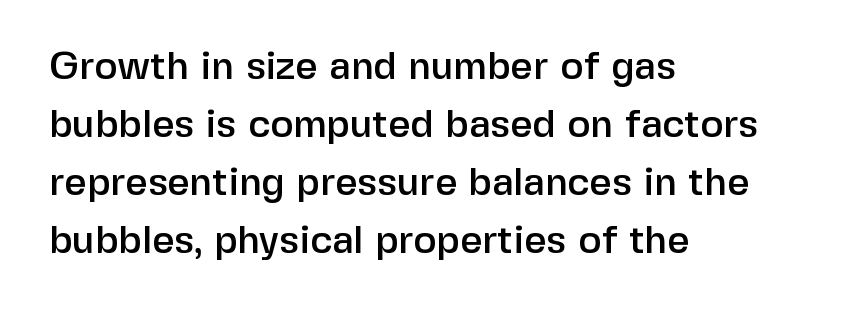
Q: Is the text italic (slanted)? A: No, it is upright.
Q: Is the typeface a serif or a sans-serif typeface? A: Sans-serif.
Q: Is the text underlined? A: No.
Q: How is the paragraph aligned? A: Left-aligned.
Q: Is the spacing between letters normal or unusually wide? A: Normal.
Q: Is the spacing between lines tight, normal or loose? A: Normal.
Q: Width (condensed, normal, or wide)? A: Normal.
Q: Stroke contrast? A: Low.
Q: x-height? A: Medium.
Q: Monospaced? A: No.
